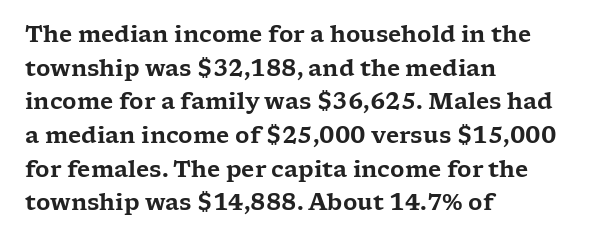
Q: Is the text italic (slanted)? A: No, it is upright.
Q: Is the text underlined? A: No.
Q: How is the paragraph aligned? A: Left-aligned.
Q: Is the spacing between letters normal or unusually wide? A: Normal.
Q: Is the spacing between lines tight, normal or loose? A: Normal.
